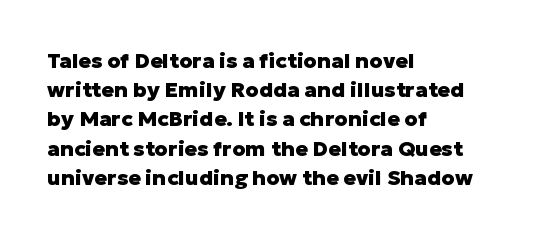
Q: Is the text bold? A: Yes.
Q: Is the text italic (slanted)? A: No, it is upright.
Q: Is the text underlined? A: No.
Q: How is the paragraph aligned? A: Left-aligned.
Q: Is the spacing between letters normal or unusually wide? A: Normal.
Q: Is the spacing between lines tight, normal or loose? A: Normal.
